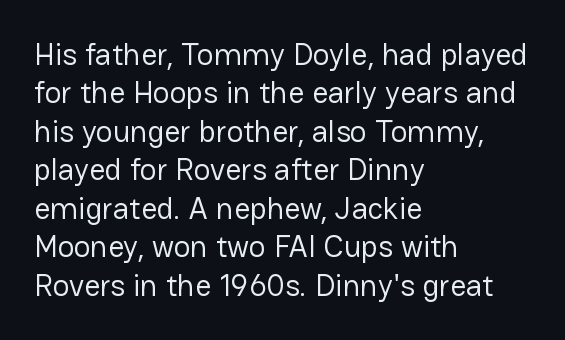
Descenders hang freely into open space. Check where the strokes stop: nothing finishes them off — pure sans. Character widths vary here, with narrow letters taking less room than wide ones. The strokes are not fattened; the text isn't bold. Words appear dense and cohesive because spacing is normal.
